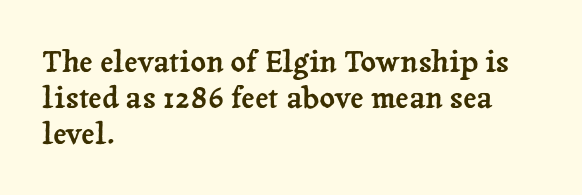
The face used here is proportionally spaced, like ordinary book or web type. If you drew a ruler down the left edge, every line would touch it. These lines were composed using upright roman letters. Unlike a clean sans, this face finishes its strokes with serifs. Just letters on the line, the space beneath them empty.
